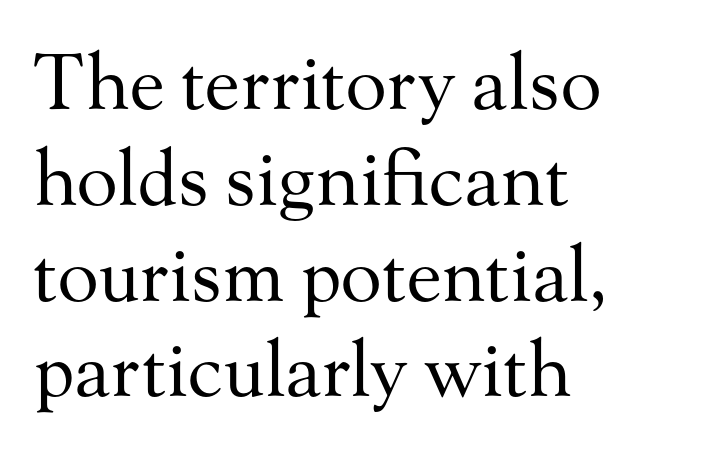
Q: Is the text bold? A: No.
Q: Is the text italic (slanted)? A: No, it is upright.
Q: Is the typeface a serif or a sans-serif typeface? A: Serif.
Q: Is the text underlined? A: No.
Q: How is the paragraph aligned? A: Left-aligned.
Q: Is the spacing between letters normal or unusually wide? A: Normal.
Q: Is the spacing between lines tight, normal or loose? A: Normal.
Q: Width (condensed, normal, or wide)? A: Normal.
Q: Stroke contrast? A: Medium.
Q: x-height? A: Small.
Q: Monospaced? A: No.
